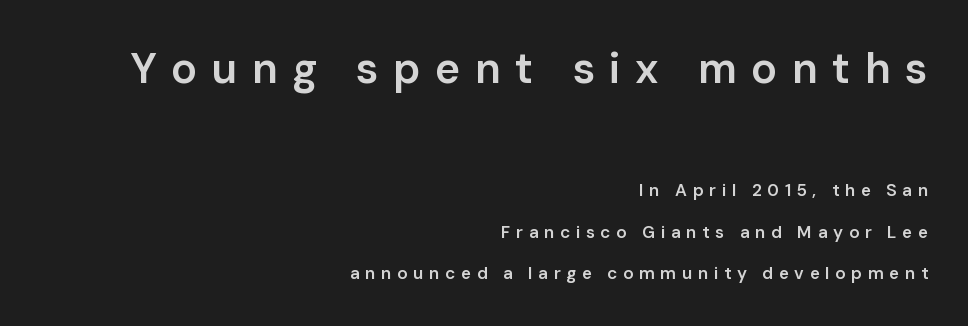
{"serif": "no", "italic": "no", "bold": "semi", "weight": "semibold", "width": "normal", "stroke_contrast": "low", "x_height": "medium", "monospaced": "no", "underline": "no", "align": "right", "line_spacing": "loose", "line_spacing_ratio": 2.44, "letter_spacing": "wide", "letter_spacing_em": 0.33, "larger_block": "first", "size_ratio": 2.53, "glyph_px": 43}
